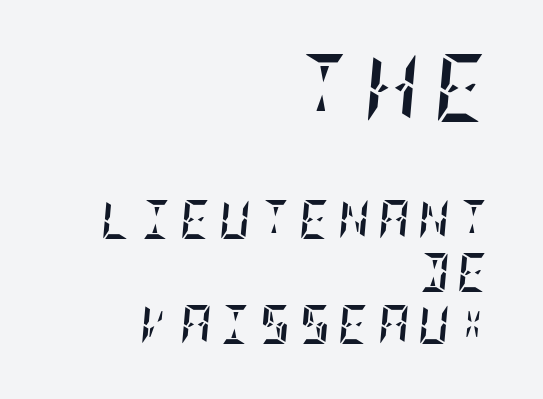
The image shows 68 px semibold, condensed type, italic (leaning right); set right-aligned, normal line spacing (1.35x), unusually wide letter spacing (+0.2 em), not underlined; the first (top) block is 1.74x larger; low stroke contrast and a large x-height.
